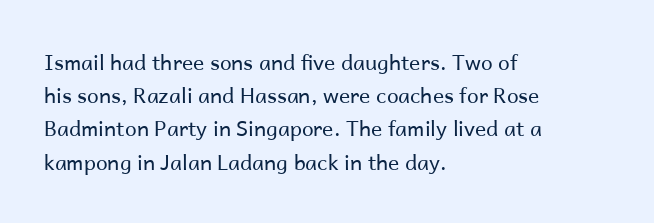
The face looks like a standard text weight, possibly lighter. Short and long lines alike share a common starting point at left. Vertically, the passage feels balanced, rows spaced as you'd expect. A bare baseline throughout the passage. Here the glyphs are tracked normally, forming tight word shapes.
